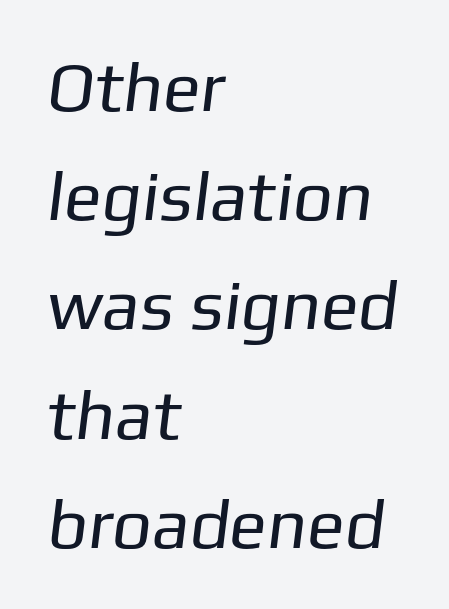
Q: Is the text bold? A: No.
Q: Is the typeface a serif or a sans-serif typeface? A: Sans-serif.
Q: Is the text underlined? A: No.
Q: How is the paragraph aligned? A: Left-aligned.
Q: Is the spacing between letters normal or unusually wide? A: Normal.
Q: Is the spacing between lines tight, normal or loose? A: Normal.
Q: Width (condensed, normal, or wide)? A: Normal.
Q: Stroke contrast? A: Low.
Q: x-height? A: Medium.
Q: Monospaced? A: No.
